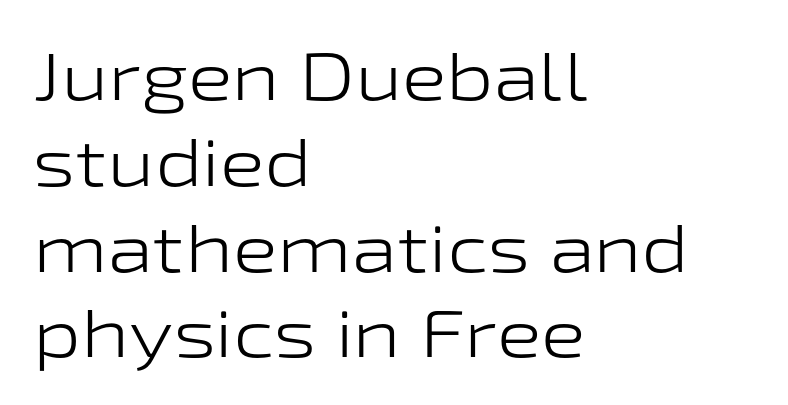
Looks like regular typesetting: each glyph gets only the width it needs. Nope, not italic — everything's standing straight. If you measured baseline to baseline, you'd find a middling distance. Clear beneath every line of the passage. Notice how the passage keeps a crisp vertical edge on the left only.
